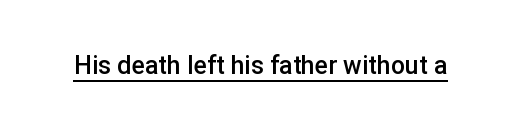
The letters sit at their default tracking, neither squeezed nor spread. On the weight axis this lands at semibold, roughly 600. Somebody hit Ctrl+U on this one — the words are underlined. In terms of posture, this sample is upright.
